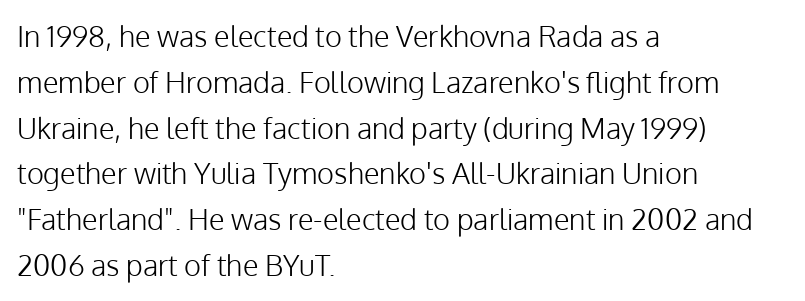
Q: Is the text bold? A: No.
Q: Is the text italic (slanted)? A: No, it is upright.
Q: Is the typeface a serif or a sans-serif typeface? A: Sans-serif.
Q: Is the text underlined? A: No.
Q: How is the paragraph aligned? A: Left-aligned.
Q: Is the spacing between letters normal or unusually wide? A: Normal.
Q: Is the spacing between lines tight, normal or loose? A: Normal.
Q: Width (condensed, normal, or wide)? A: Normal.
Q: Stroke contrast? A: Low.
Q: x-height? A: Medium.
Q: Monospaced? A: No.
